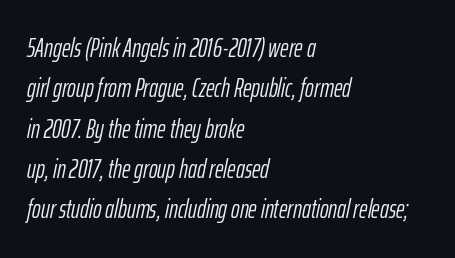
The image shows 26 px text type, italic (leaning right); set left-aligned, normal line spacing (1.55x), normal letter spacing, not underlined.
